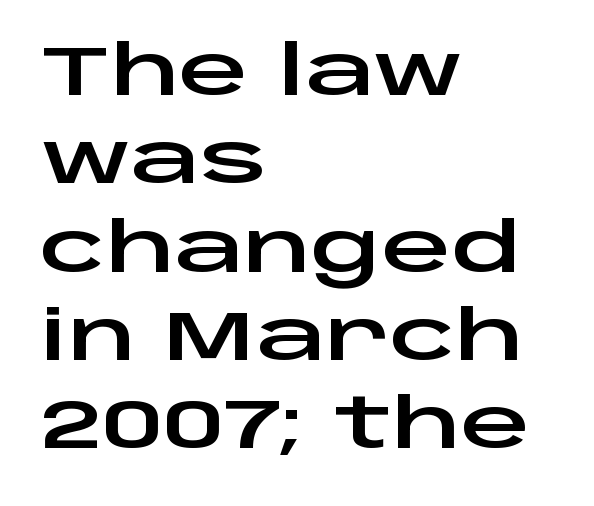
The image shows 69 px wide sans-serif type, upright; set left-aligned, normal line spacing (1.28x), normal letter spacing, not underlined; low stroke contrast and a large x-height.
